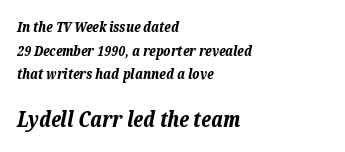
{"italic": "yes", "lean": "right", "slant_degrees": 12, "bold": "yes", "underline": "no", "align": "left", "line_spacing": "normal", "line_spacing_ratio": 1.68, "letter_spacing": "normal", "letter_spacing_em": 0.0, "larger_block": "second", "size_ratio": 1.5, "glyph_px": 21}
